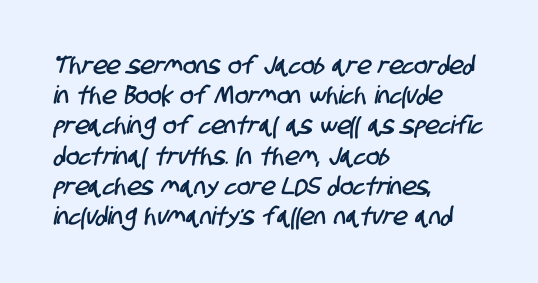
In terms of letterspacing, this is plain default setting. Check under the words: just untouched page. The paragraph shown leans on its left margin.
